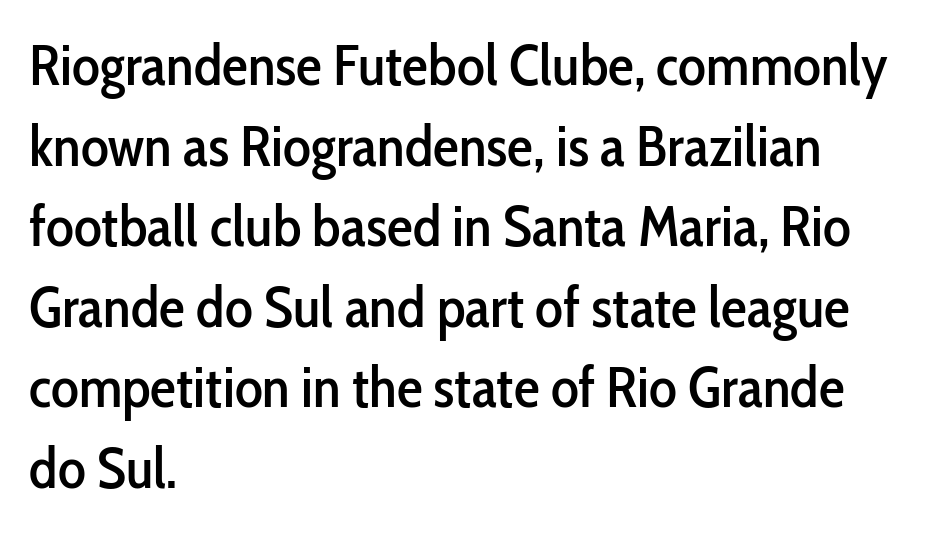
Q: Is the text italic (slanted)? A: No, it is upright.
Q: Is the typeface a serif or a sans-serif typeface? A: Sans-serif.
Q: Is the text underlined? A: No.
Q: How is the paragraph aligned? A: Left-aligned.
Q: Is the spacing between letters normal or unusually wide? A: Normal.
Q: Is the spacing between lines tight, normal or loose? A: Normal.
Q: Width (condensed, normal, or wide)? A: Condensed.
Q: Stroke contrast? A: Low.
Q: x-height? A: Medium.
Q: Monospaced? A: No.
